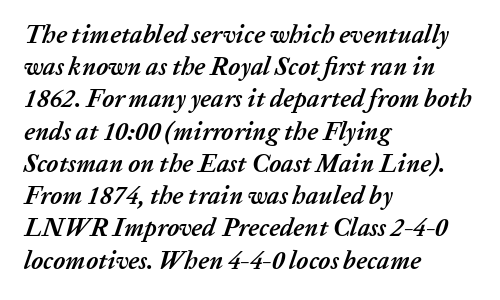
Q: Is the text bold? A: Yes.
Q: Is the text italic (slanted)? A: Yes, it leans right by about 20 degrees.
Q: Is the text underlined? A: No.
Q: How is the paragraph aligned? A: Left-aligned.
Q: Is the spacing between letters normal or unusually wide? A: Normal.
Q: Is the spacing between lines tight, normal or loose? A: Normal.
